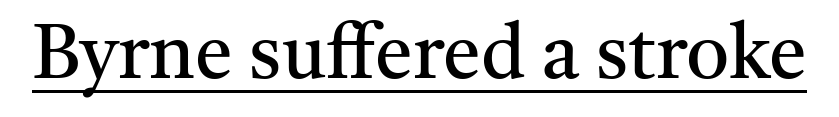
The image shows 76 px regular-weight serif type, upright; set normal letter spacing, underlined; medium stroke contrast and a medium x-height.
